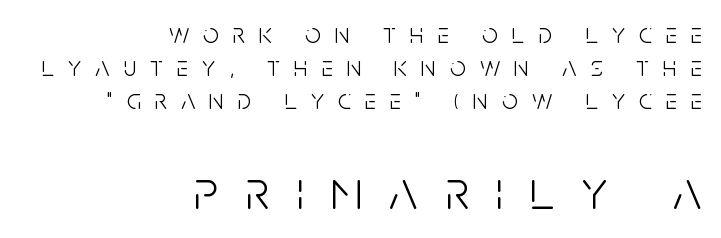
The image shows 55 px light, condensed sans-serif type, upright; set right-aligned, line spacing 1.18x, unusually wide letter spacing (+0.5 em), not underlined; the second (bottom) block is 1.96x larger; low stroke contrast and a large x-height.
